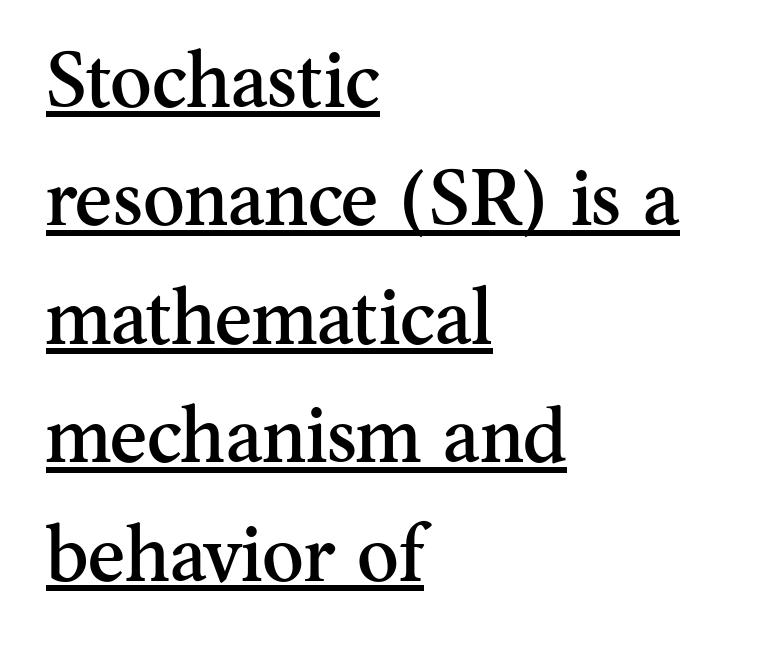
The image shows 79 px serif type, upright; set left-aligned, normal line spacing (1.5x), normal letter spacing, underlined; medium stroke contrast and a small x-height.
